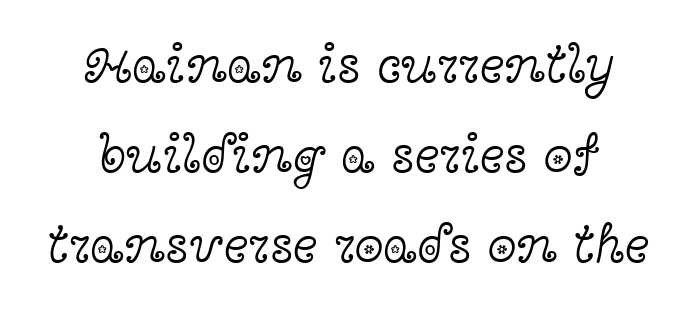
Note the varied advance widths — an 'i' is clearly narrower than an 'm'. Is the letter spacing exaggerated? No — it looks like the ordinary default. Stroke thickness stays within the range of a standard reading face or lighter. Line spacing here is normal. The space beneath each line is pristine and unruled.
